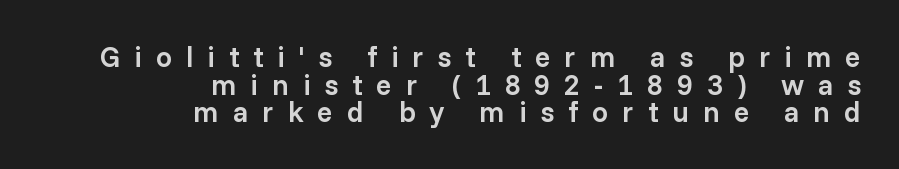
{"serif": "no", "italic": "no", "bold": "semi", "weight": "semibold", "width": "normal", "stroke_contrast": "low", "x_height": "medium", "monospaced": "no", "underline": "no", "align": "right", "line_spacing": "tight", "line_spacing_ratio": 0.95, "letter_spacing": "wide", "letter_spacing_em": 0.48, "glyph_px": 29}
